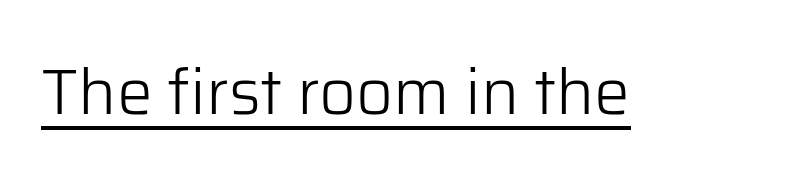
The rendering uses natural spacing where letterforms have individual widths. There is no visible air inserted between adjacent glyphs. Quick note: underline on. Regarding serifs, this sample does without them.
